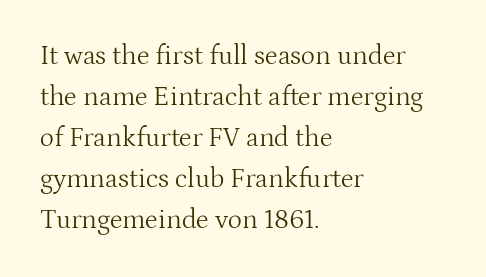
On a weight scale, this lands at 450 or below. The passage shown has conventional tracking throughout. A normal amount of white space separates one row of letters from the next. The rag falls on the right side of this text block.
